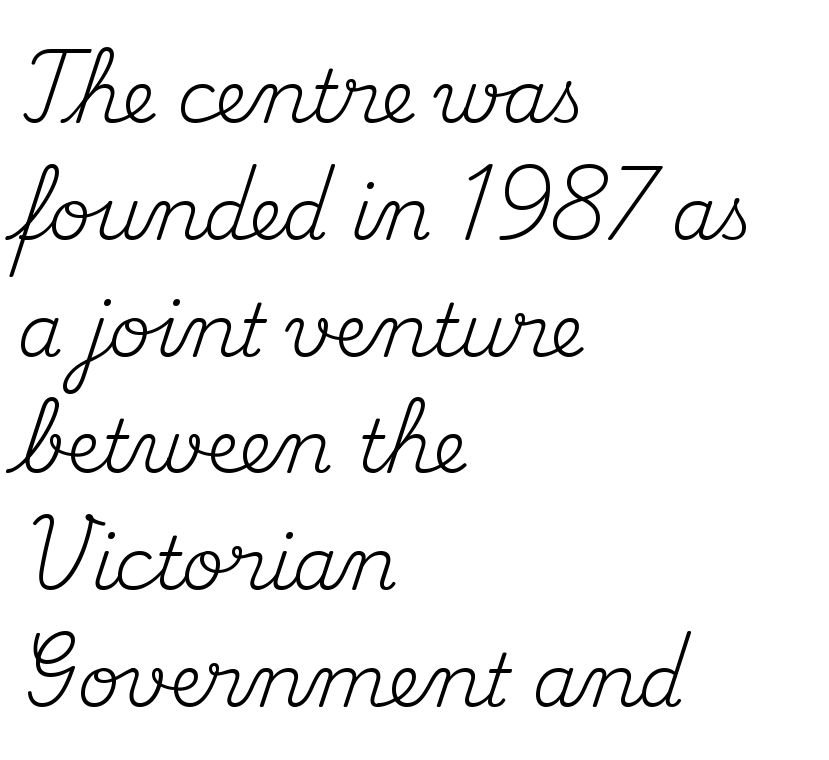
The zone under the glyphs is completely vacant. Varying glyph widths throughout — classic text-font behaviour. The strokes are not fattened; the text isn't bold. Regarding leading, the lines here are spaced in the standard way. The designer went with a serif here, giving each stem small feet.
